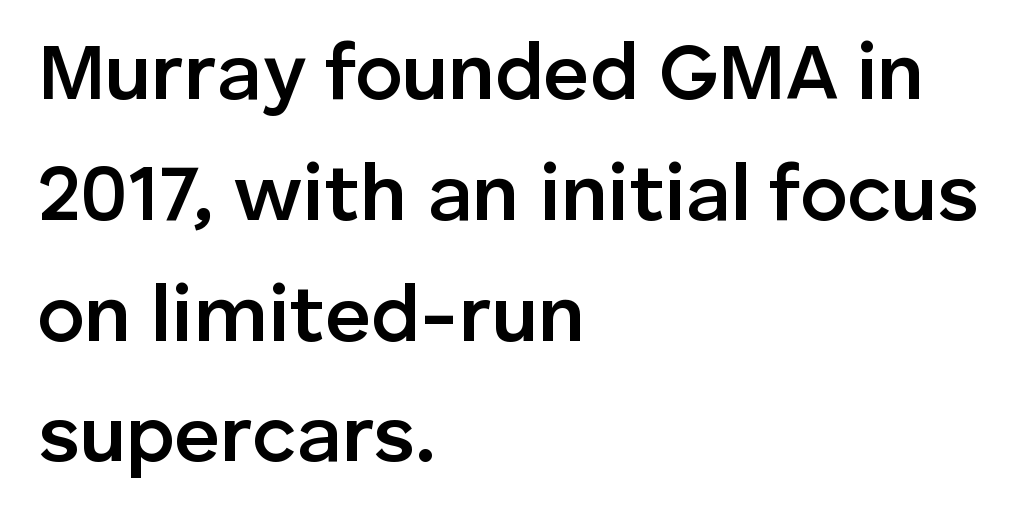
Q: Is the text bold? A: Semi-bold.
Q: Is the text italic (slanted)? A: No, it is upright.
Q: Is the typeface a serif or a sans-serif typeface? A: Sans-serif.
Q: Is the text underlined? A: No.
Q: How is the paragraph aligned? A: Left-aligned.
Q: Is the spacing between letters normal or unusually wide? A: Normal.
Q: Is the spacing between lines tight, normal or loose? A: Normal.
Q: Width (condensed, normal, or wide)? A: Normal.
Q: Stroke contrast? A: Low.
Q: x-height? A: Medium.
Q: Monospaced? A: No.
